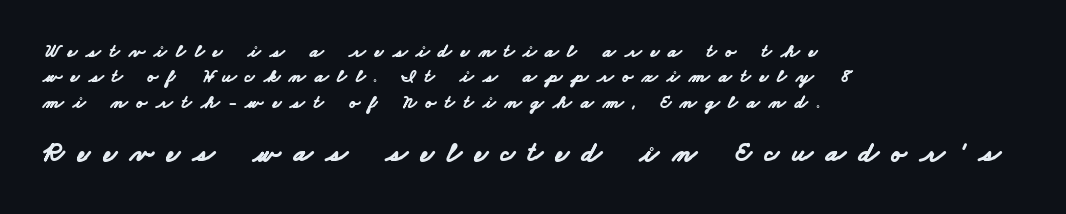
The image shows 28 px bold, wide sans-serif type; set left-aligned, normal line spacing (1.33x), unusually wide letter spacing (+0.48 em), not underlined; the second (bottom) block is 1.47x larger; low stroke contrast and a small x-height.
